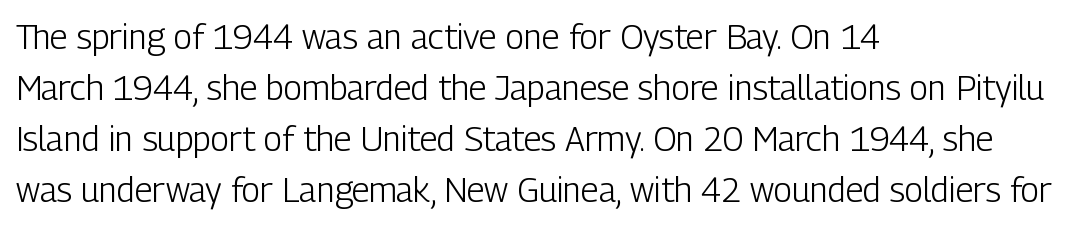
The image shows 34 px light, condensed sans-serif type, upright; set left-aligned, normal line spacing (1.5x), normal letter spacing, not underlined; low stroke contrast and a medium x-height.
